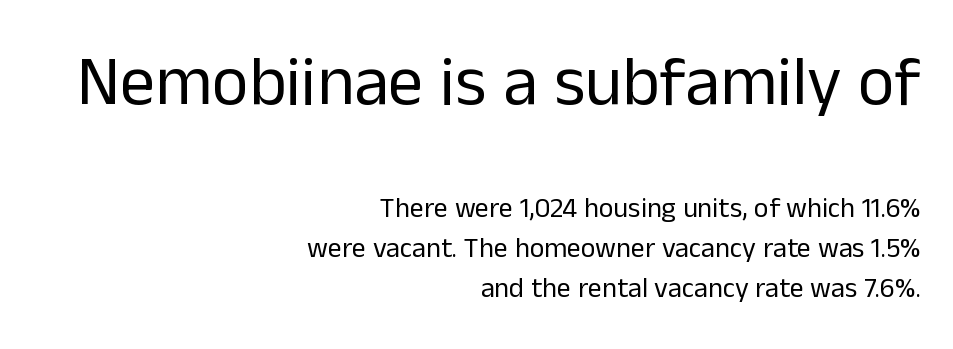
The image shows 70 px regular-weight sans-serif type, upright; set right-aligned, normal line spacing (1.43x), normal letter spacing, not underlined; the first (top) block is 2.5x larger; low stroke contrast and a medium x-height.
